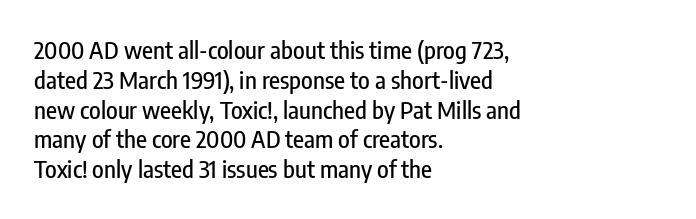
{"italic": "no", "underline": "no", "align": "left", "line_spacing_ratio": 1.24, "letter_spacing": "normal", "letter_spacing_em": 0.0, "glyph_px": 24}
